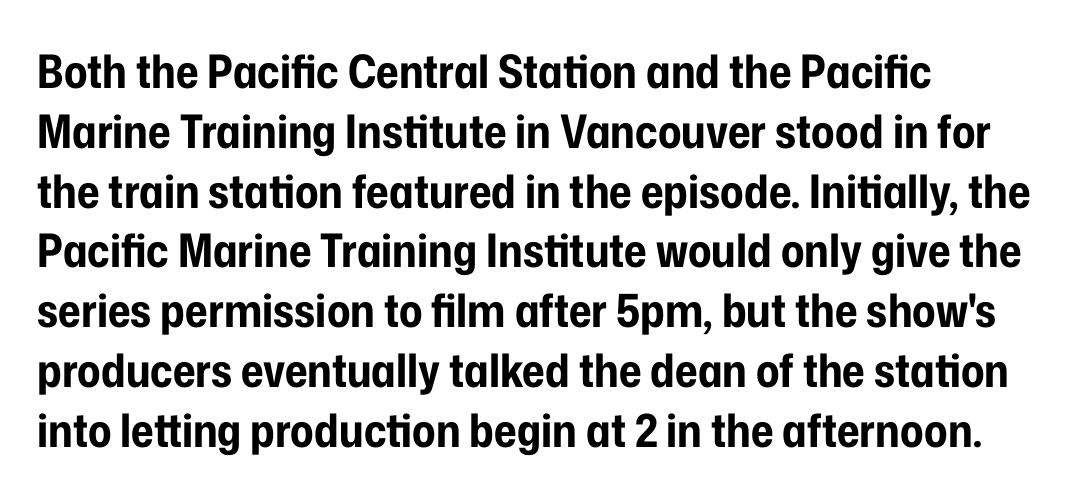
The passage shown is typeset with a sans-serif family. A roman cut, with each character standing at attention. The strip under each line holds only bare page. A classic flush-left, rag-right setting is used for this passage. A typesetter would call this leading conventional body-copy spacing.
